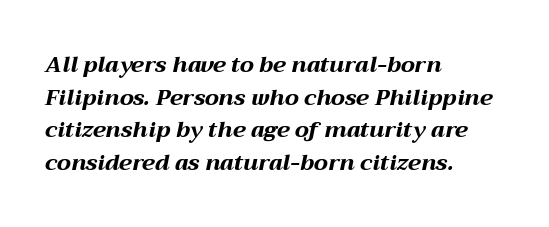
Italic: yes, the glyphs are oblique. Short and long lines alike share a common starting point at left. Typographic density is high because the face is bold. The leading is moderate, giving the passage an even texture.
